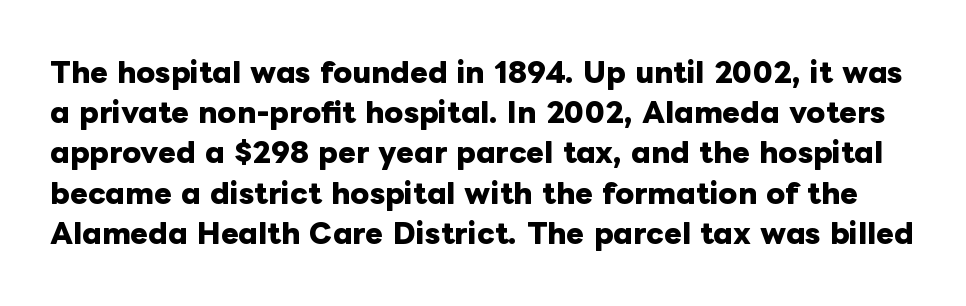
The image shows 27 px bold type, upright; set normal line spacing (1.49x), normal letter spacing, not underlined.
